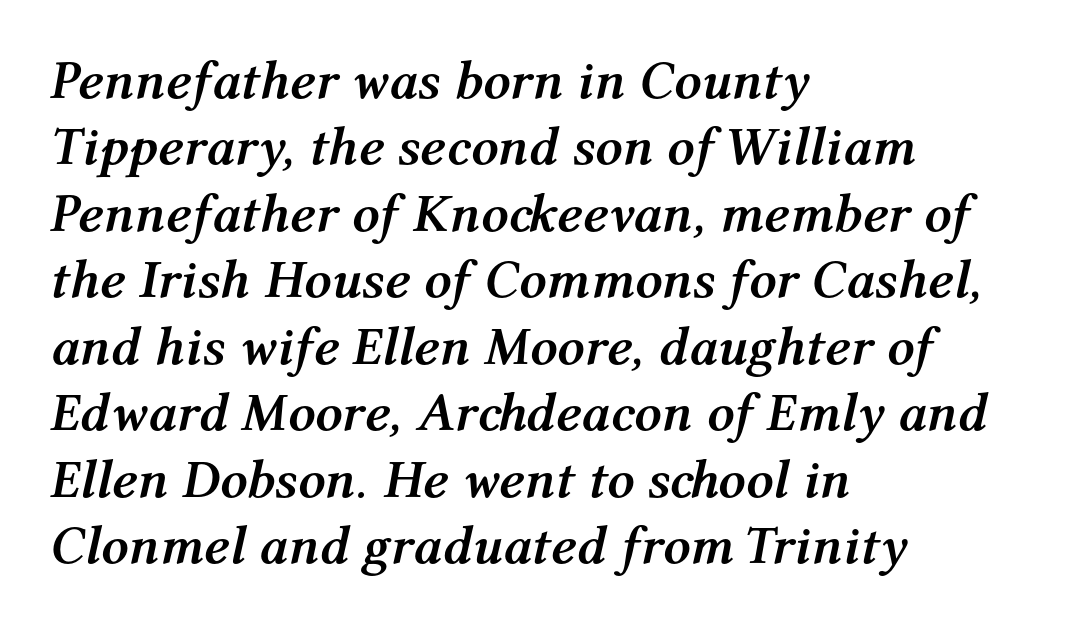
{"italic": "yes", "lean": "right", "slant_degrees": 12, "bold": "yes", "weight": "semibold", "width": "normal", "stroke_contrast": "medium", "x_height": "medium", "monospaced": "no", "underline": "no", "align": "left", "line_spacing_ratio": 1.23, "letter_spacing": "normal", "letter_spacing_em": 0.0, "glyph_px": 54}
